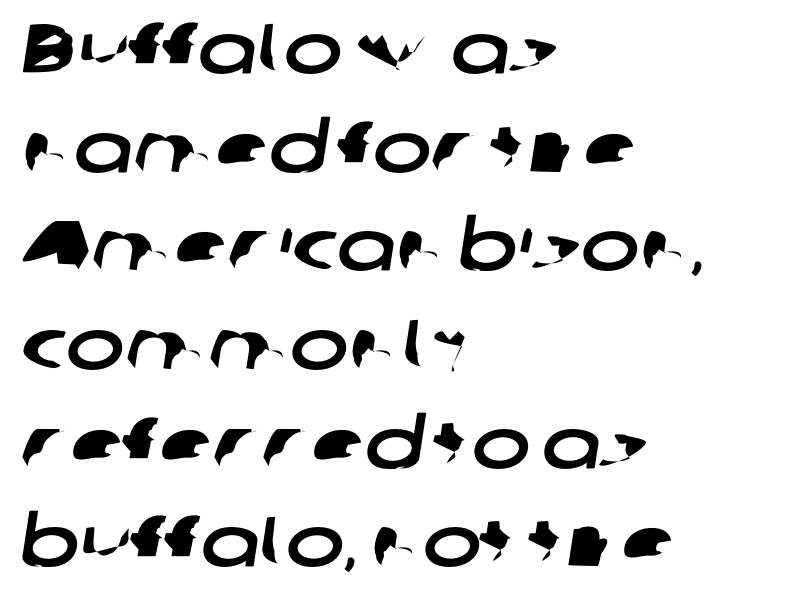
Check under the words: just untouched page. The vertical gap from one line to the next is medium. The rendering keeps characters at their native spacing. The passage shown is typed in a proportional face where columns would drift.
